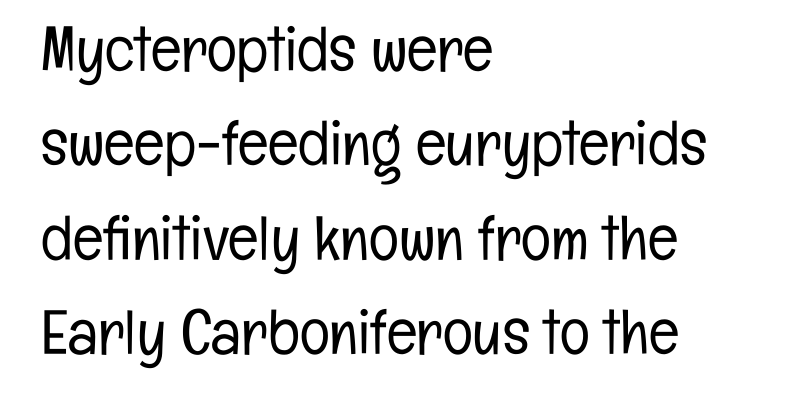
Is the block centered? No — it sits flush against the left margin. Default kerning and tracking; the words read as compact shapes. Beneath every word, the page is bare. The passage shown is not bold in any degree. The rendering uses a moderate line-height, typical for paragraphs.
